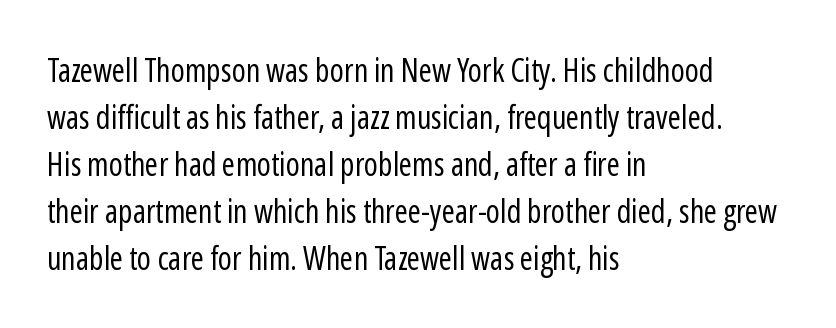
Q: Is the text bold? A: No.
Q: Is the text italic (slanted)? A: No, it is upright.
Q: Is the typeface a serif or a sans-serif typeface? A: Sans-serif.
Q: Is the text underlined? A: No.
Q: How is the paragraph aligned? A: Left-aligned.
Q: Is the spacing between letters normal or unusually wide? A: Normal.
Q: Is the spacing between lines tight, normal or loose? A: Normal.
Q: Width (condensed, normal, or wide)? A: Condensed.
Q: Stroke contrast? A: Low.
Q: x-height? A: Medium.
Q: Monospaced? A: No.
